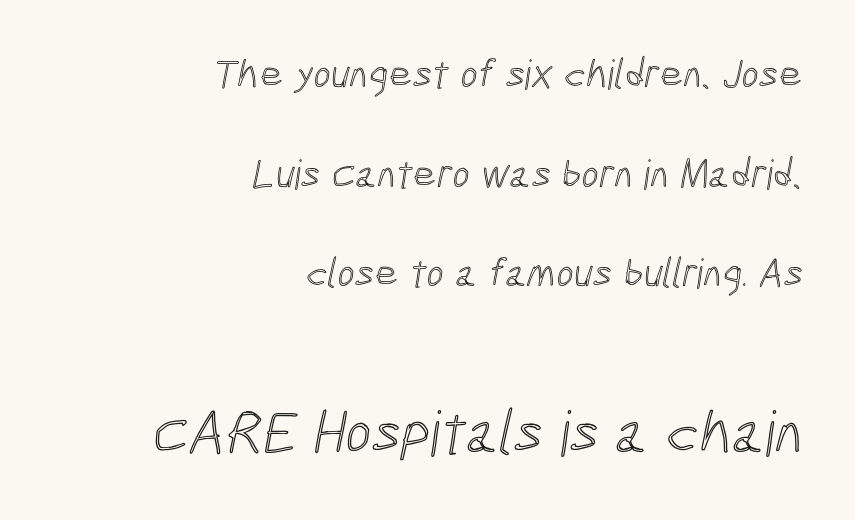
Layout note: lines flush right. Words float on clear page, feet unadorned. The rendering uses natural spacing where letterforms have individual widths. The letterforms sit shoulder to shoulder at normal distance.
